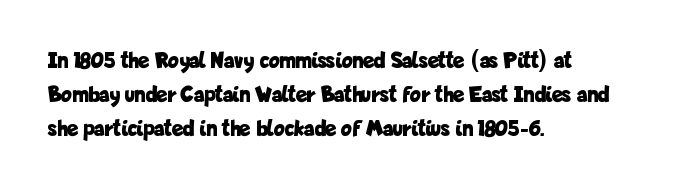
Q: Is the text bold? A: Yes.
Q: Is the text italic (slanted)? A: No, it is upright.
Q: Is the text underlined? A: No.
Q: How is the paragraph aligned? A: Left-aligned.
Q: Is the spacing between letters normal or unusually wide? A: Normal.
Q: Is the spacing between lines tight, normal or loose? A: Normal.
